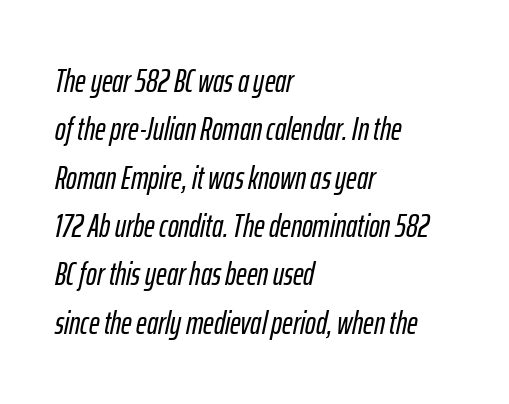
{"italic": "yes", "lean": "right", "slant_degrees": 12, "width": "condensed", "stroke_contrast": "low", "x_height": "medium", "monospaced": "no", "underline": "no", "align": "left", "line_spacing": "normal", "line_spacing_ratio": 1.51, "letter_spacing": "normal", "letter_spacing_em": 0.0, "glyph_px": 32}
